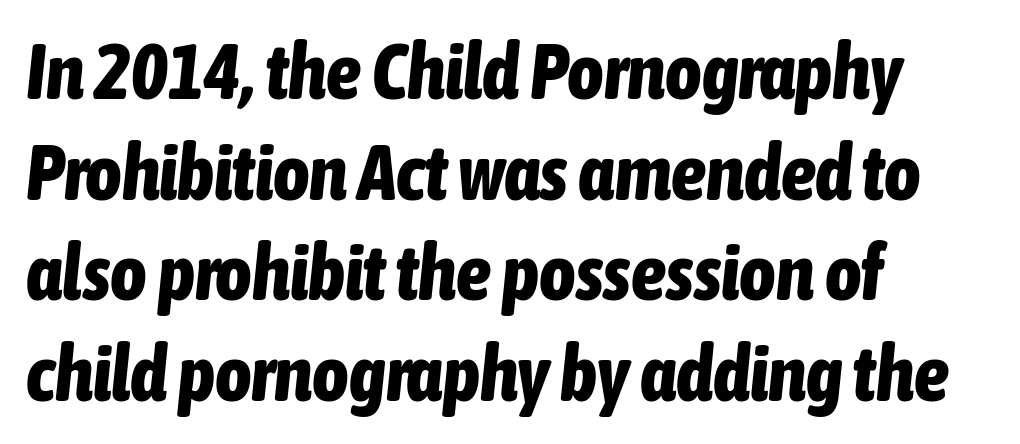
A typesetter would call this zero additional tracking. Underlining? Definitely not there. Compared with an ordinary text face, these strokes are far heavier — a full bold. The text block is weighted toward the left margin, trailing off unevenly rightward. Normally led — the rows are evenly, conventionally spaced. This is oblique type, the kind used for emphasis or titles.
